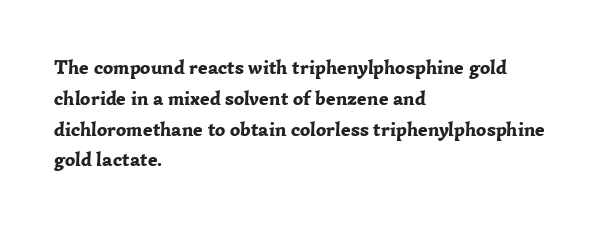
A student would call this left alignment; a typographer would say flush left, rag right. Any mark beneath the type? The region is blank. A dark, heavy texture on the line: the type is bold. The leading is moderate, giving the passage an even texture. The gaps between neighbouring characters are ordinary and unremarkable. The axis of the letterforms is exactly vertical.
